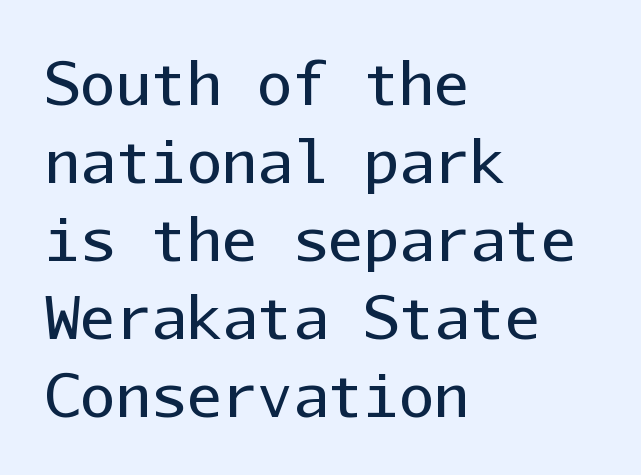
Students, observe: this is what conventionally led text looks like. The characters are drawn with everyday or finer stroke widths. Just letters on the line, the space beneath them empty. Compared with typical body copy, the letter spacing here is the same. Type style note: lacks serifs. Every character here occupies the same horizontal width, giving the sample a typewriter-like rhythm.
